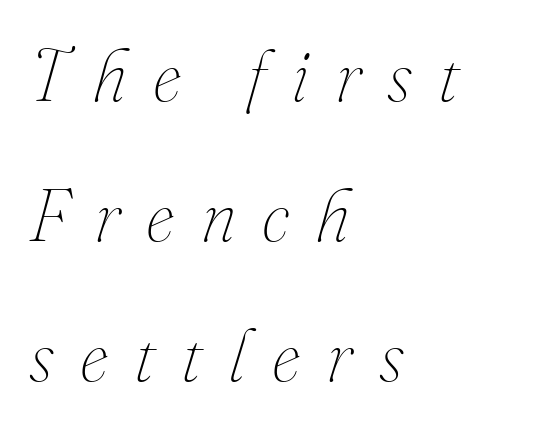
Style check: oblique. Airy leading. Is this a fixed-width face? No — the glyphs have proportional, varying widths. What stands out about the letter spacing? Its width — letters are far apart.
